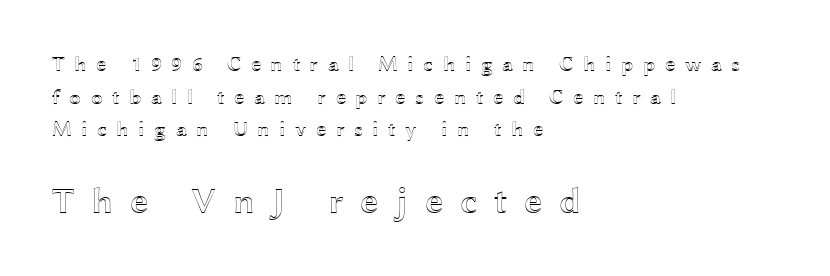
Q: Is the text italic (slanted)? A: No, it is upright.
Q: Is the text underlined? A: No.
Q: How is the paragraph aligned? A: Left-aligned.
Q: Is the spacing between letters normal or unusually wide? A: Unusually wide.
Q: Is the spacing between lines tight, normal or loose? A: Normal.
Q: Which block of text is set in a larger size, the first (top) or the second (bottom)? A: The second (bottom) one.
Q: Width (condensed, normal, or wide)? A: Wide.
Q: x-height? A: Medium.
Q: Monospaced? A: No.
